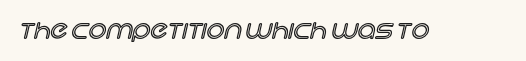
{"underline": "no", "letter_spacing": "normal", "letter_spacing_em": 0.0, "glyph_px": 25}
